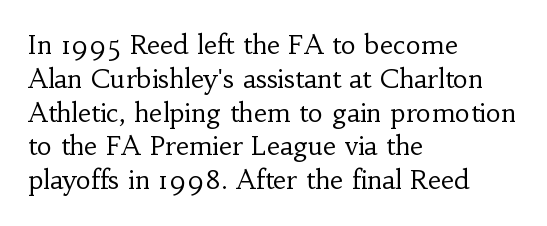
{"italic": "no", "bold": "no", "underline": "no", "align": "left", "line_spacing": "normal", "line_spacing_ratio": 1.3, "letter_spacing": "normal", "letter_spacing_em": 0.0, "glyph_px": 26}
